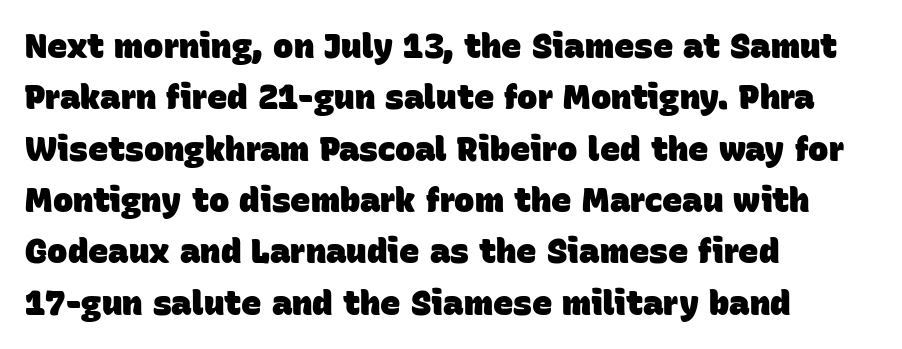
The image shows 34 px heavy sans-serif type; set left-aligned, normal line spacing (1.51x), normal letter spacing, not underlined; low stroke contrast and a large x-height.
